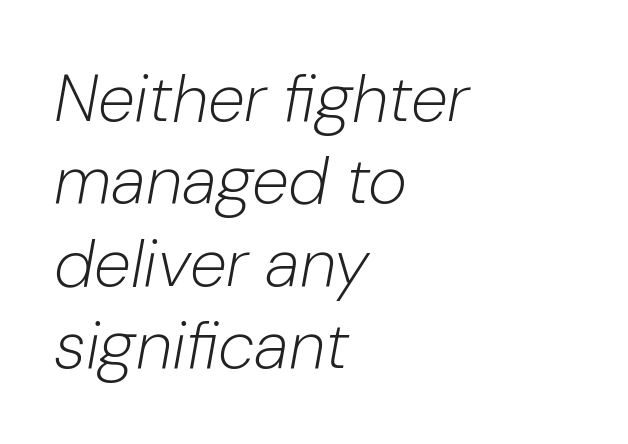
{"italic": "yes", "lean": "right", "slant_degrees": 10, "bold": "no", "weight": "light", "width": "normal", "stroke_contrast": "low", "x_height": "medium", "monospaced": "no", "underline": "no", "align": "left", "line_spacing_ratio": 1.23, "letter_spacing": "normal", "letter_spacing_em": 0.0, "glyph_px": 67}
